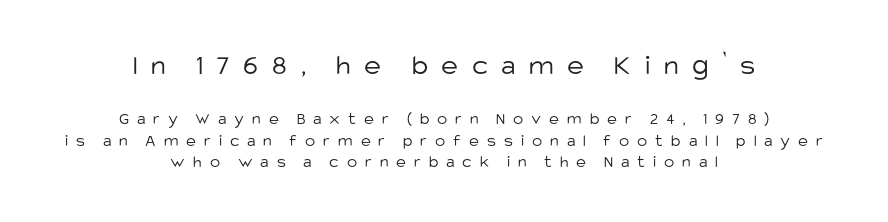
The image shows 29 px light sans-serif type, upright; set centered, normal line spacing (1.27x), unusually wide letter spacing (+0.47 em), not underlined; the first (top) block is 1.71x larger; low stroke contrast and a large x-height.
